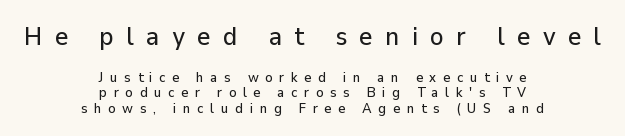
The image shows 26 px text type, upright; set centered, tight line spacing (1.09x), unusually wide letter spacing (+0.47 em), not underlined; the first (top) block is 1.86x larger.
